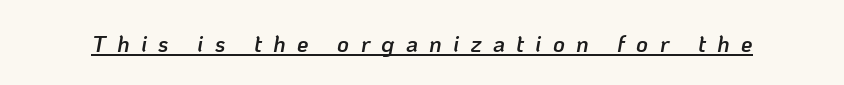
Q: Is the text bold? A: Semi-bold.
Q: Is the text italic (slanted)? A: Yes, it leans right by about 10 degrees.
Q: Is the text underlined? A: Yes.
Q: Is the spacing between letters normal or unusually wide? A: Unusually wide.
